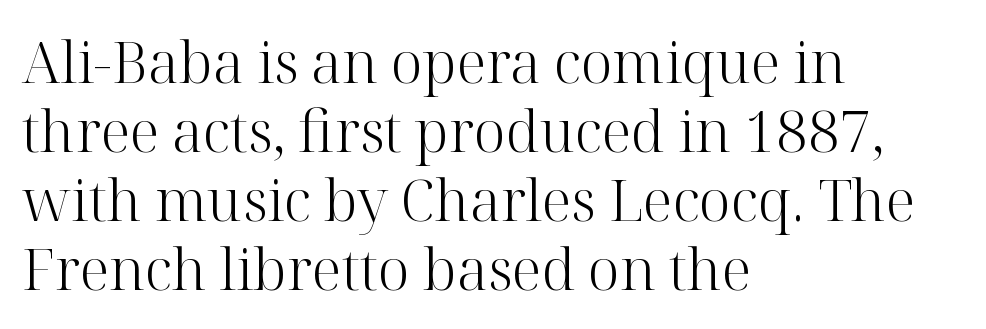
The letters advance in unequal steps, a hallmark of proportional type. Small tapered or slab feet sit at the stroke ends, so this counts as serif. Spacing between characters is what you'd get straight out of the box. Heaviness? Minimal to ordinary, like unemphasized prose. All the whitespace from short lines collects on the right.
